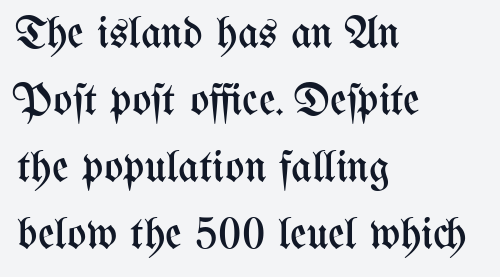
{"italic": "no", "bold": "no", "weight": "regular", "width": "condensed", "stroke_contrast": "medium", "x_height": "medium", "monospaced": "no", "underline": "no", "align": "left", "line_spacing": "normal", "line_spacing_ratio": 1.49, "letter_spacing": "normal", "letter_spacing_em": 0.0, "glyph_px": 45}
